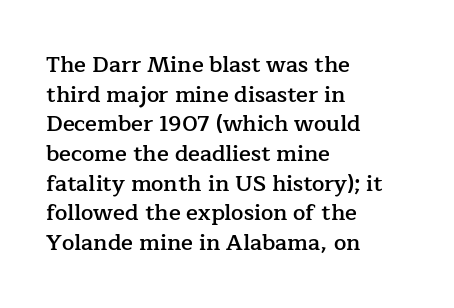
The image shows 22 px text type, upright; set left-aligned, normal line spacing (1.35x), normal letter spacing, not underlined.
